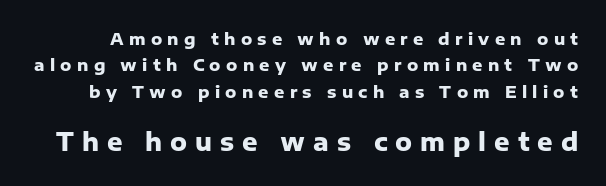
The image shows 24 px bold type, upright; set normal line spacing (1.65x), unusually wide letter spacing (+0.33 em), not underlined; the second (bottom) block is 1.5x larger.
